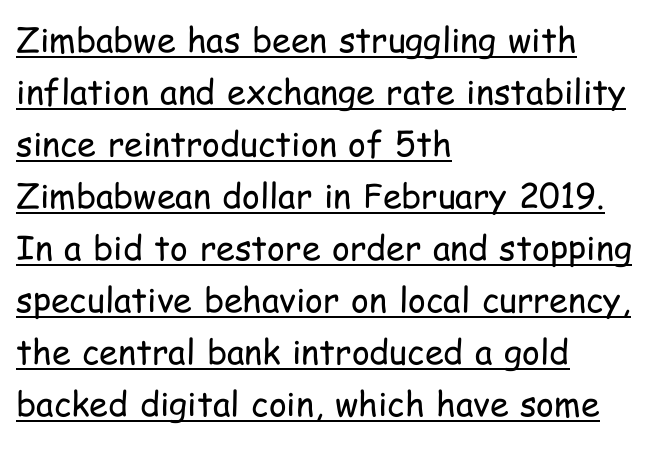
The image shows 34 px regular-weight, condensed sans-serif type, upright; set left-aligned, normal line spacing (1.53x), normal letter spacing, underlined; low stroke contrast and a medium x-height.
